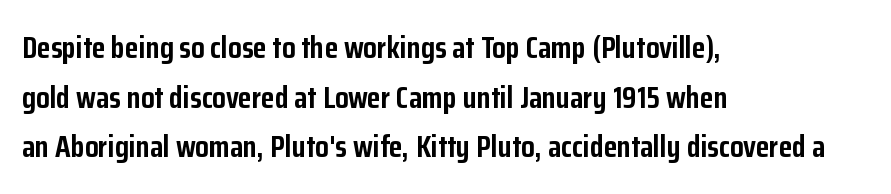
{"serif": "no", "italic": "no", "bold": "yes", "weight": "semibold", "width": "condensed", "stroke_contrast": "low", "x_height": "medium", "monospaced": "no", "underline": "no", "align": "left", "line_spacing": "normal", "line_spacing_ratio": 1.6, "letter_spacing": "normal", "letter_spacing_em": 0.0, "glyph_px": 31}
